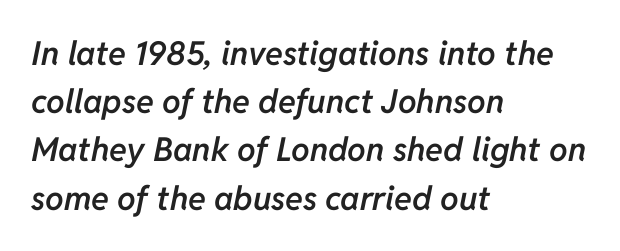
{"italic": "yes", "lean": "right", "slant_degrees": 11, "bold": "semi", "weight": "semibold", "width": "normal", "stroke_contrast": "low", "x_height": "medium", "monospaced": "no", "underline": "no", "align": "left", "line_spacing": "normal", "line_spacing_ratio": 1.46, "letter_spacing": "normal", "letter_spacing_em": 0.0, "glyph_px": 33}
